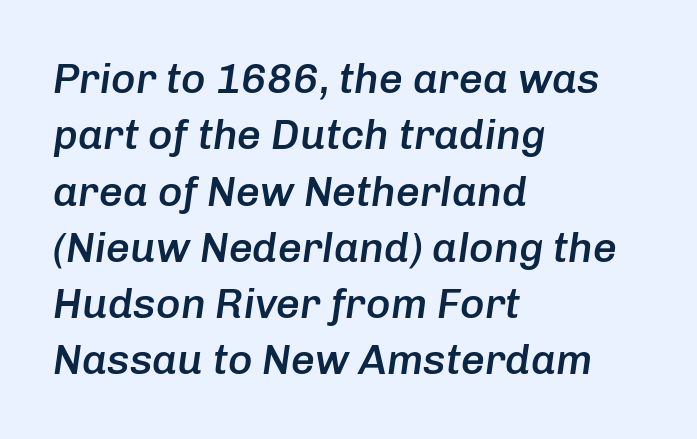
Q: Is the text bold? A: Semi-bold.
Q: Is the text italic (slanted)? A: Yes, it leans right by about 8 degrees.
Q: Is the text underlined? A: No.
Q: How is the paragraph aligned? A: Left-aligned.
Q: Is the spacing between letters normal or unusually wide? A: Normal.
Q: Is the spacing between lines tight, normal or loose? A: Normal.
Q: Width (condensed, normal, or wide)? A: Normal.
Q: Stroke contrast? A: Low.
Q: x-height? A: Medium.
Q: Monospaced? A: No.
